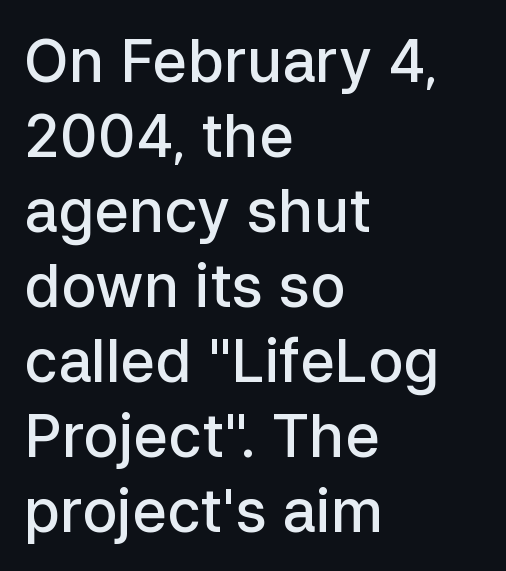
The image shows 59 px semibold sans-serif type, upright; set left-aligned, normal line spacing (1.27x), normal letter spacing, not underlined; low stroke contrast and a medium x-height.
